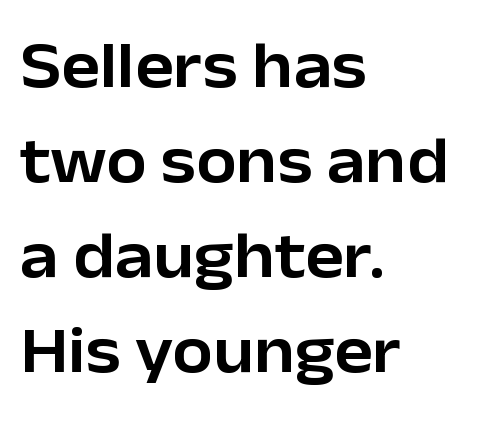
The compositor pushed each line to the left boundary. A typesetter would call this proportional, since set widths differ per character. The rendering shows plain stroke endings on the letterforms — a sans-serif design. Glyph-to-glyph distance matches everyday printed text. This is the regular roman posture of the typeface. Each row of text sits above clean, open space.
